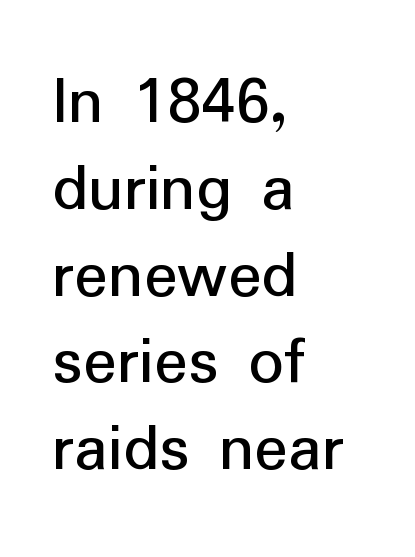
{"serif": "no", "italic": "no", "bold": "no", "weight": "regular", "width": "normal", "stroke_contrast": "low", "x_height": "medium", "monospaced": "no", "underline": "no", "align": "left", "line_spacing_ratio": 1.24, "letter_spacing": "normal", "letter_spacing_em": 0.0, "glyph_px": 70}
